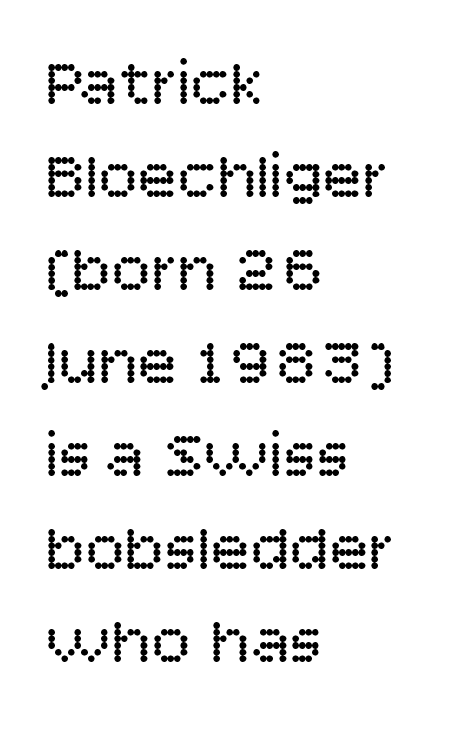
The image shows 66 px regular-weight sans-serif type, upright; set left-aligned, normal line spacing (1.41x), normal letter spacing, not underlined; low stroke contrast and a large x-height.
